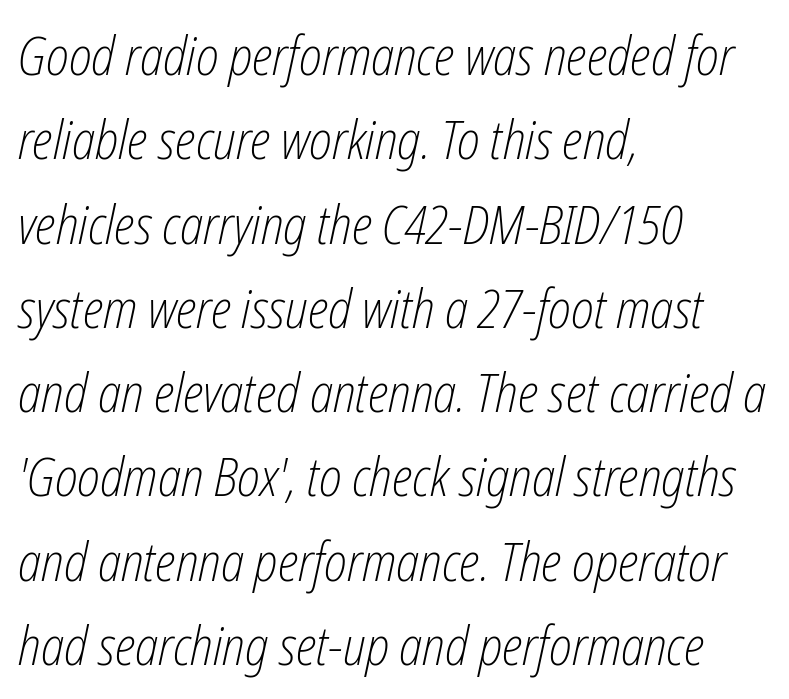
The image shows 53 px light, condensed type, italic (leaning right); set left-aligned, normal line spacing (1.59x), normal letter spacing, not underlined; low stroke contrast and a medium x-height.
